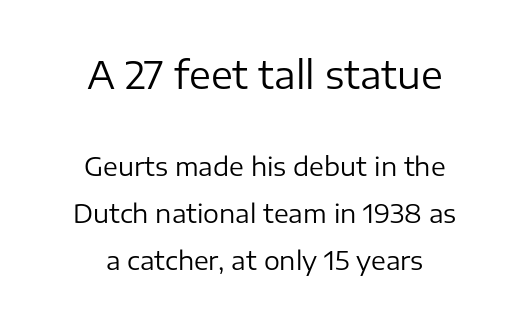
The passage shown begins with its larger block and ends with its smaller one. These lines are rendered in a variable-pitch font. Observe the ordinary spacing: letters are neighbours, not strangers. Each letter's strokes conclude bluntly, with no projecting serifs. Each line is balanced around a shared central axis. A bare baseline throughout the passage.
